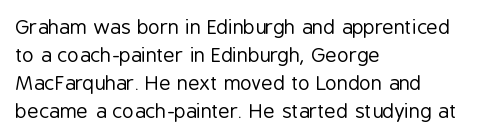
A roman cut, with each character standing at attention. Compared with a centered layout, this one pins lines to the left instead. Evenly set lines give the paragraph a standard silhouette. Heft: none added — not bold. The baseline area is clear.
